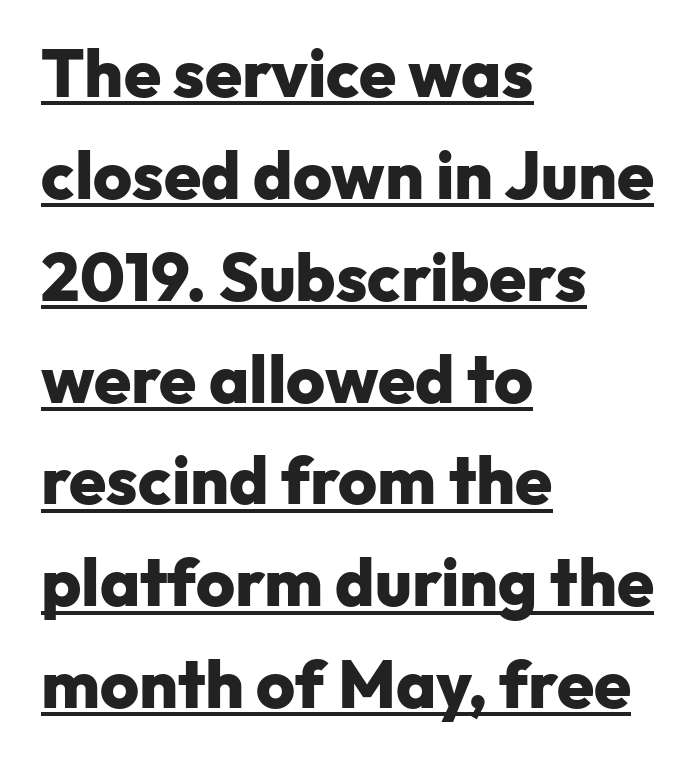
The type is set solid horizontally, with unmodified tracking. A full-strength bold gives these letters their thick strokes. The setting favours the left margin, as ordinary paragraphs usually do. A normal amount of white space separates one row of letters from the next. A sans-serif font was chosen for this passage. This is the regular roman posture of the typeface.
